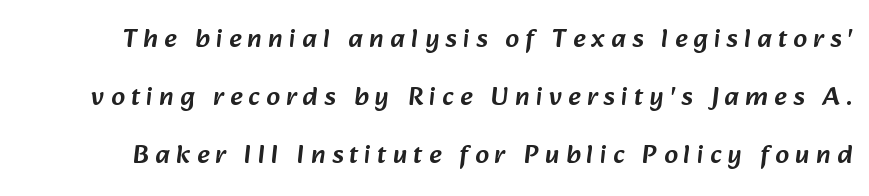
The image shows 27 px text type; set loose line spacing (2.14x), unusually wide letter spacing (+0.23 em), not underlined.
